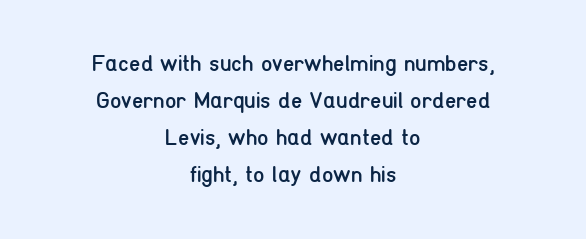
Q: Is the text bold? A: No.
Q: Is the text italic (slanted)? A: No, it is upright.
Q: Is the text underlined? A: No.
Q: How is the paragraph aligned? A: Centered.
Q: Is the spacing between letters normal or unusually wide? A: Normal.
Q: Is the spacing between lines tight, normal or loose? A: Normal.
